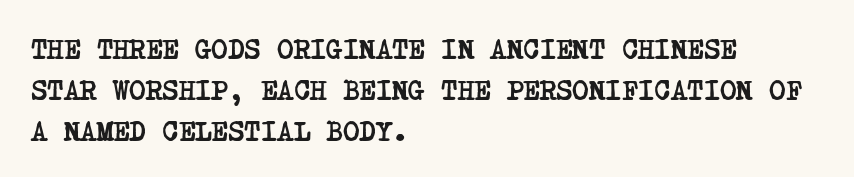
Regarding leading, the lines here are spaced in the standard way. On the weight axis this lands at bold, roughly 700. Serifs: yes, visible at the terminals of the letterforms. The ragged edge is on the right, which tells us the setting is flush left. Here the glyphs are tracked normally, forming tight word shapes. The specimen omits any rule beneath the text block's lines.
